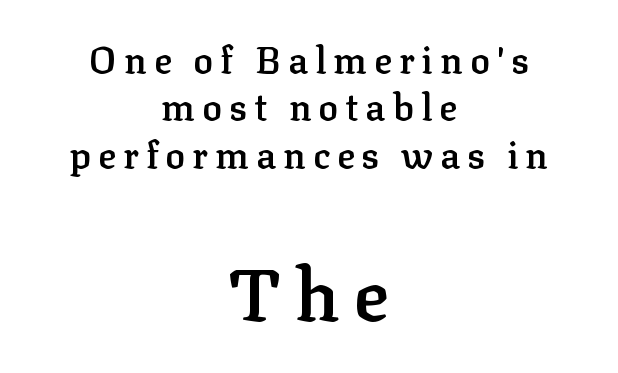
The image shows 74 px semibold serif type, upright; set centered, normal line spacing (1.28x), not underlined; the second (bottom) block is 2.0x larger; low stroke contrast and a medium x-height.
